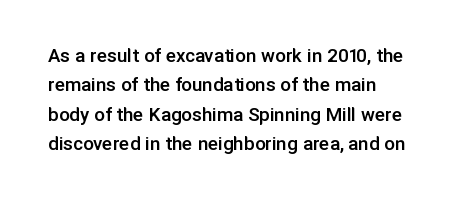
These lines sit exactly where default settings would place them. This is roman type, the default non-slanted kind. Tracking here is standard; glyphs follow each other at the usual distance. Moderately thickened strokes mark this as semibold type. Anything drawn beneath the words? Only blank space.
